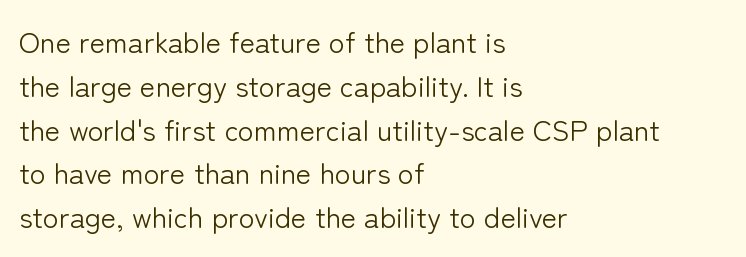
Q: Is the text bold? A: No.
Q: Is the text italic (slanted)? A: No, it is upright.
Q: Is the typeface a serif or a sans-serif typeface? A: Sans-serif.
Q: Is the text underlined? A: No.
Q: How is the paragraph aligned? A: Left-aligned.
Q: Is the spacing between letters normal or unusually wide? A: Normal.
Q: Is the spacing between lines tight, normal or loose? A: Normal.
Q: Width (condensed, normal, or wide)? A: Normal.
Q: Stroke contrast? A: Low.
Q: x-height? A: Medium.
Q: Monospaced? A: No.
